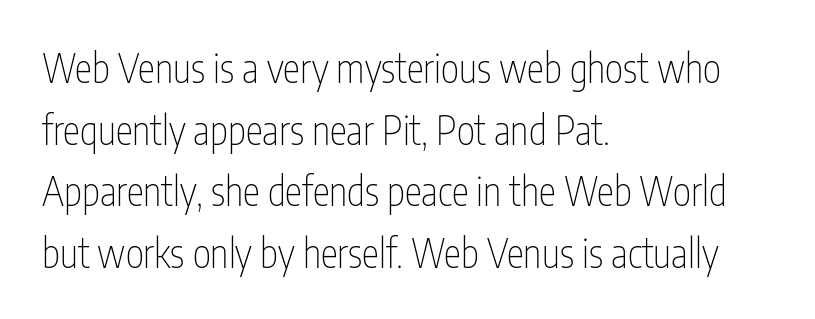
Check under the words: just untouched page. Caption: face not bold, strokes unweighted. The passage shown has conventional tracking throughout. Is this a sans? Yes — the strokes have no serifs. Ascenders rise straight up at ninety degrees. Regarding leading, the lines here are spaced in the standard way.
